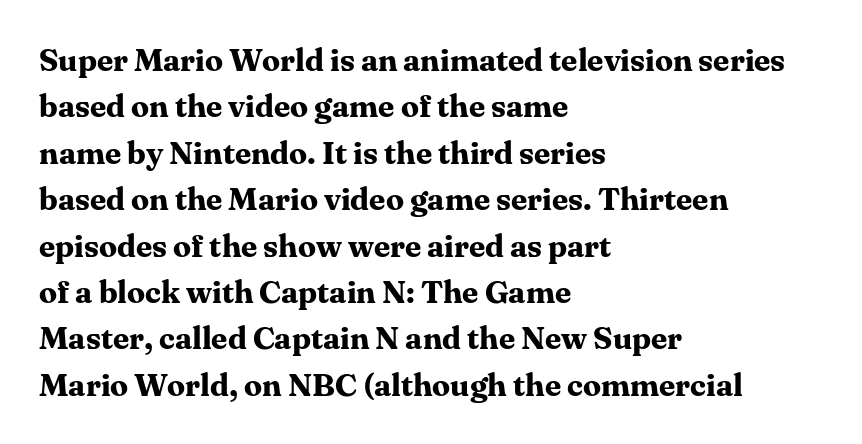
These lines stack with their left ends in a neat column. Typographic density is high because the face is bold. This sample has the flowing, uneven cadence of proportional lettering. How would I describe the line gaps? Plain and ordinary. Nope, not italic — everything's standing straight.
